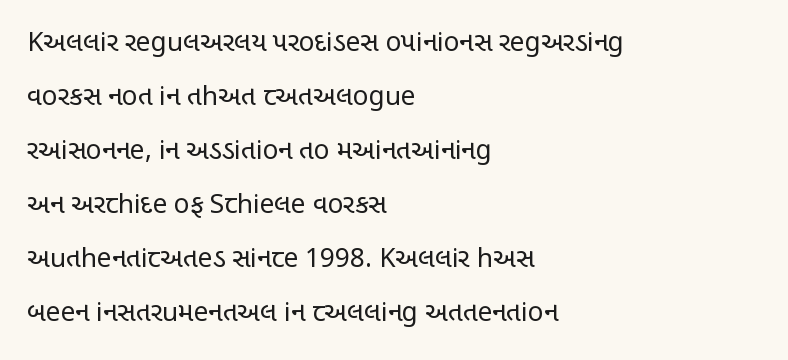
Q: Is the text bold? A: No.
Q: Is the text italic (slanted)? A: No, it is upright.
Q: Is the text underlined? A: No.
Q: How is the paragraph aligned? A: Left-aligned.
Q: Is the spacing between letters normal or unusually wide? A: Normal.
Q: Is the spacing between lines tight, normal or loose? A: Loose.
